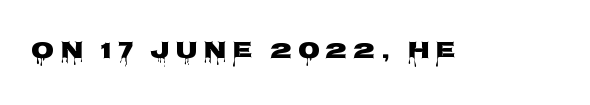
A typesetter would call this heavily tracked-out type. Just letters on the line, the space beneath them empty. Unlike italic type, these characters show no tilt at all.
